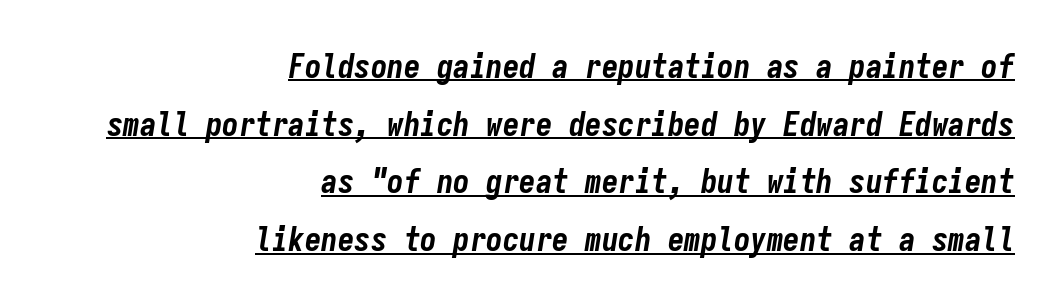
The lettering tilts uniformly, giving the passage an italic look. These lines are rendered in a fixed-pitch font. This rendering features underlined lettering. The text block is weighted toward the right margin, trailing off unevenly leftward.
